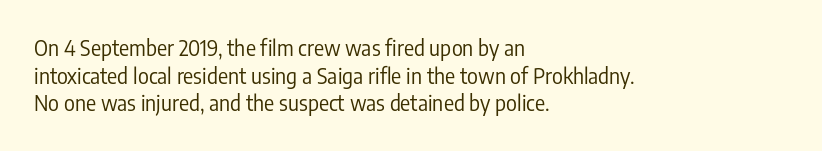
{"italic": "no", "bold": "no", "underline": "no", "align": "left", "line_spacing": "normal", "line_spacing_ratio": 1.32, "letter_spacing": "normal", "letter_spacing_em": 0.0, "glyph_px": 21}
